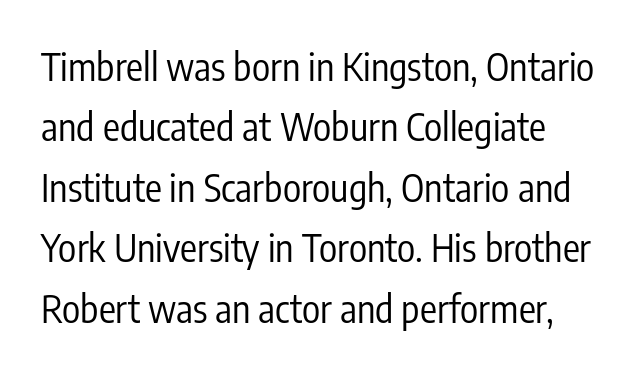
The image shows 38 px regular-weight, condensed sans-serif type, upright; set normal line spacing (1.59x), normal letter spacing, not underlined; low stroke contrast and a medium x-height.
